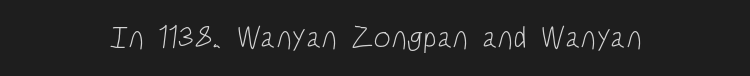
Q: Is the text bold? A: No.
Q: Is the typeface a serif or a sans-serif typeface? A: Sans-serif.
Q: Is the text underlined? A: No.
Q: Is the spacing between letters normal or unusually wide? A: Normal.
Q: Width (condensed, normal, or wide)? A: Condensed.
Q: Stroke contrast? A: Low.
Q: x-height? A: Large.
Q: Monospaced? A: No.
